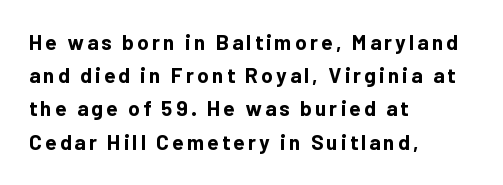
Q: Is the text bold? A: Yes.
Q: Is the text italic (slanted)? A: No, it is upright.
Q: Is the text underlined? A: No.
Q: How is the paragraph aligned? A: Left-aligned.
Q: Is the spacing between lines tight, normal or loose? A: Normal.
